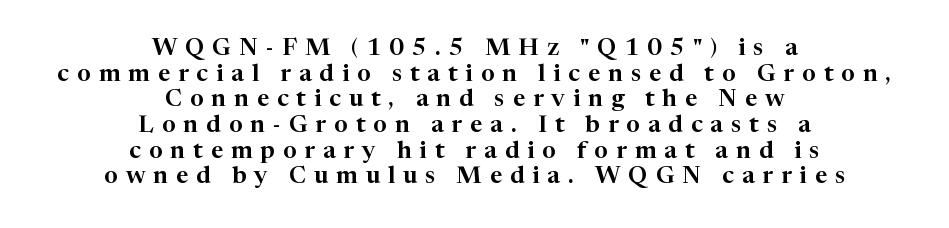
Q: Is the text italic (slanted)? A: No, it is upright.
Q: Is the text underlined? A: No.
Q: How is the paragraph aligned? A: Centered.
Q: Is the spacing between letters normal or unusually wide? A: Unusually wide.
Q: Is the spacing between lines tight, normal or loose? A: Tight.
